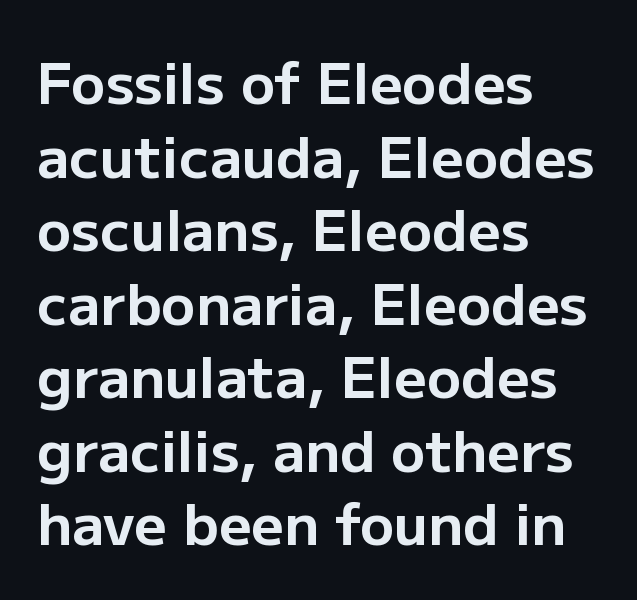
Q: Is the text bold? A: Yes.
Q: Is the text italic (slanted)? A: No, it is upright.
Q: Is the typeface a serif or a sans-serif typeface? A: Sans-serif.
Q: Is the text underlined? A: No.
Q: How is the paragraph aligned? A: Left-aligned.
Q: Is the spacing between letters normal or unusually wide? A: Normal.
Q: Is the spacing between lines tight, normal or loose? A: Normal.
Q: Width (condensed, normal, or wide)? A: Normal.
Q: Stroke contrast? A: Low.
Q: x-height? A: Medium.
Q: Monospaced? A: No.
